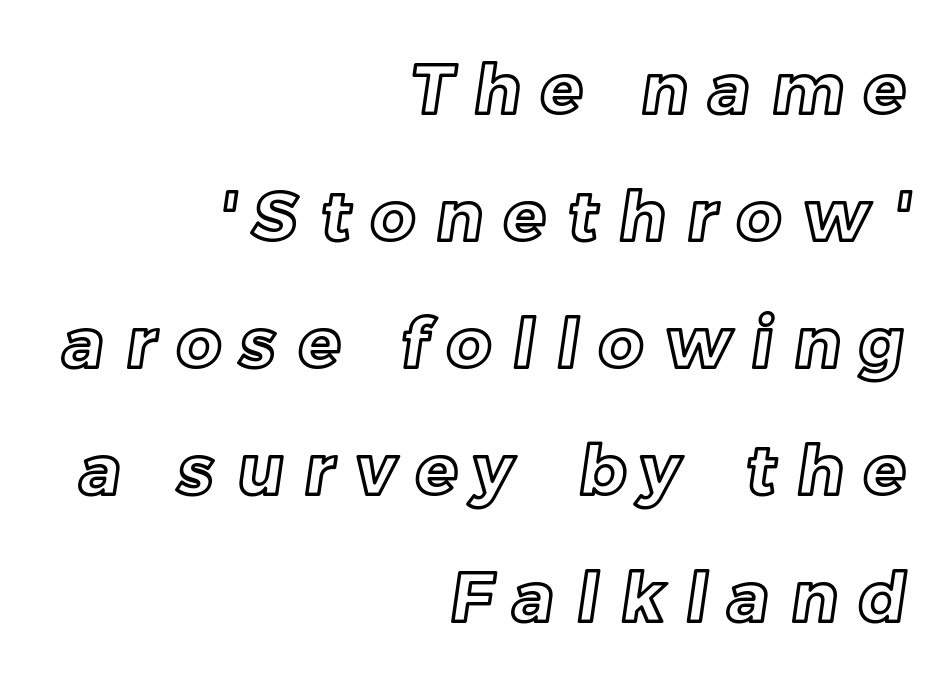
Q: Is the text underlined? A: No.
Q: How is the paragraph aligned? A: Right-aligned.
Q: Is the spacing between letters normal or unusually wide? A: Unusually wide.
Q: Width (condensed, normal, or wide)? A: Normal.
Q: x-height? A: Medium.
Q: Monospaced? A: No.
